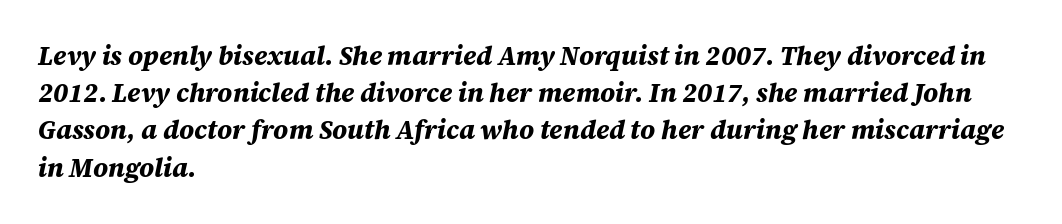
Q: Is the text bold? A: Yes.
Q: Is the text italic (slanted)? A: Yes, it leans right by about 12 degrees.
Q: Is the text underlined? A: No.
Q: How is the paragraph aligned? A: Left-aligned.
Q: Is the spacing between letters normal or unusually wide? A: Normal.
Q: Is the spacing between lines tight, normal or loose? A: Normal.
